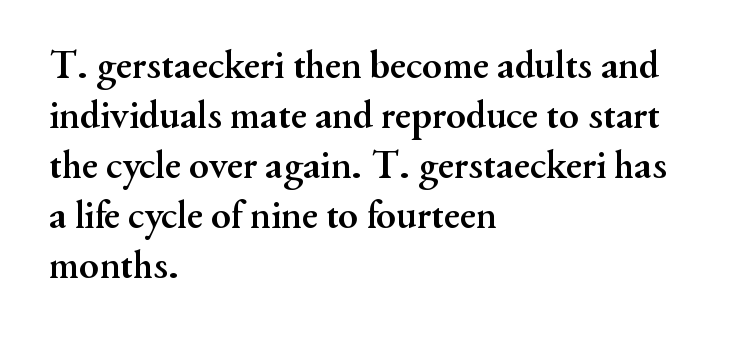
Whoever set this chose a conventional vertical rhythm. Small tapered or slab feet sit at the stroke ends, so this counts as serif. The letters advance in unequal steps, a hallmark of proportional type. Tracking here is standard; glyphs follow each other at the usual distance. These words are printed bold, with thick strokes throughout. Each row of text sits above clean, open space.
